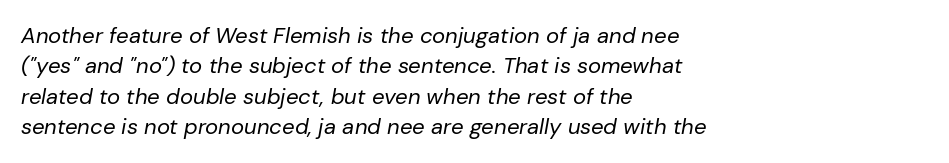
Q: Is the text bold? A: No.
Q: Is the text italic (slanted)? A: Yes, it leans right by about 10 degrees.
Q: Is the text underlined? A: No.
Q: How is the paragraph aligned? A: Left-aligned.
Q: Is the spacing between letters normal or unusually wide? A: Normal.
Q: Is the spacing between lines tight, normal or loose? A: Normal.
